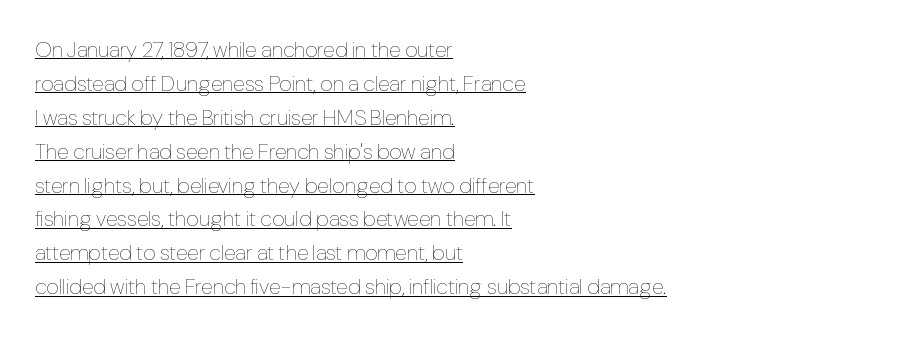
{"italic": "no", "bold": "no", "underline": "yes", "align": "left", "line_spacing": "normal", "line_spacing_ratio": 1.54, "letter_spacing": "normal", "letter_spacing_em": 0.0, "glyph_px": 22}
